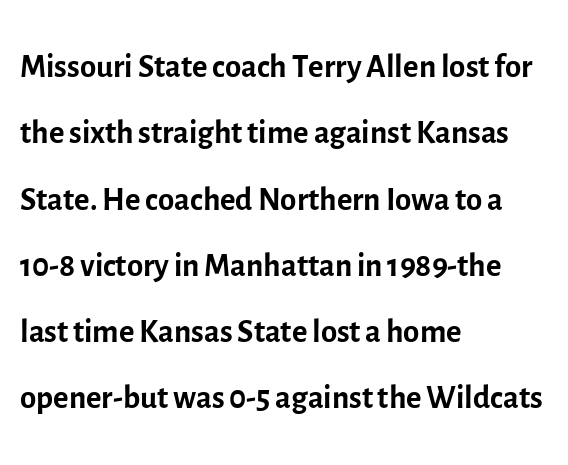
Q: Is the text bold? A: No.
Q: Is the text italic (slanted)? A: No, it is upright.
Q: Is the typeface a serif or a sans-serif typeface? A: Sans-serif.
Q: Is the text underlined? A: No.
Q: How is the paragraph aligned? A: Left-aligned.
Q: Is the spacing between letters normal or unusually wide? A: Normal.
Q: Is the spacing between lines tight, normal or loose? A: Normal.
Q: Width (condensed, normal, or wide)? A: Normal.
Q: x-height? A: Medium.
Q: Monospaced? A: No.
